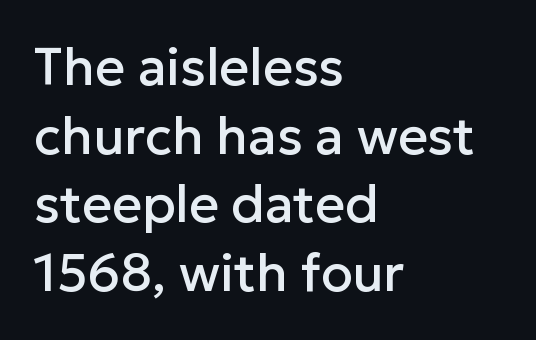
Honestly, there is no underline to notice here at all. Note: no serifs on the glyphs. Notice how the stems are strictly vertical — no italics here. Does the copy run flush right? No — it runs flush left.
